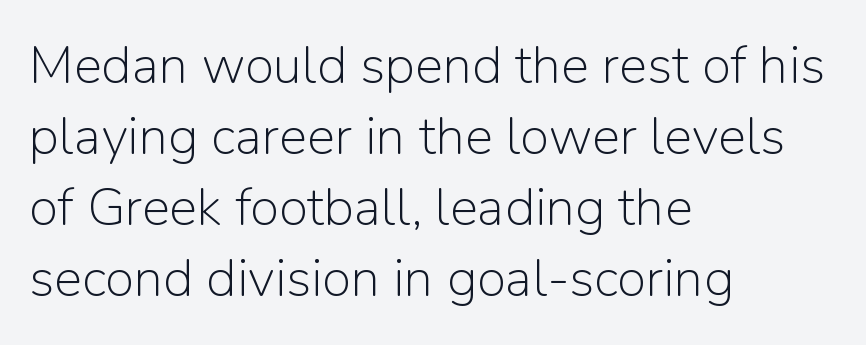
{"serif": "no", "italic": "no", "bold": "no", "weight": "light", "width": "normal", "stroke_contrast": "low", "x_height": "medium", "monospaced": "no", "underline": "no", "align": "left", "line_spacing": "normal", "line_spacing_ratio": 1.34, "letter_spacing": "normal", "letter_spacing_em": 0.0, "glyph_px": 53}
